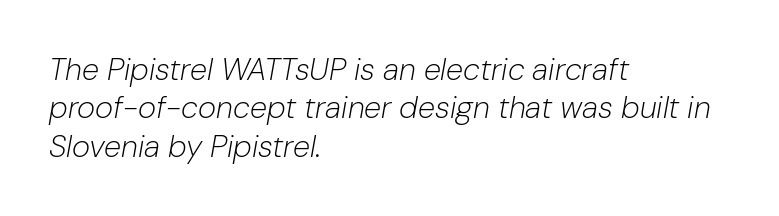
Any mark beneath the type? The region is blank. You can tell it's italic because the verticals aren't actually vertical. You could call the tracking neutral — neither tight nor loose. Here the designer chose a conventional face with non-uniform glyph widths. The cut favours lightness, reaching ordinary text weight at its darkest. Alignment: flush left.
